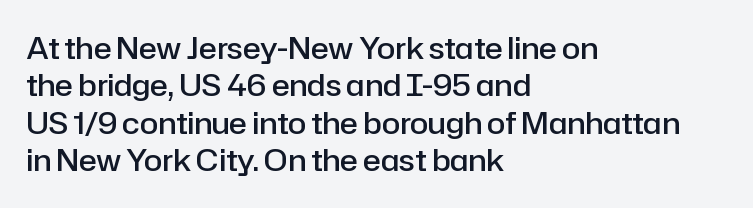
Q: Is the text bold? A: Semi-bold.
Q: Is the text italic (slanted)? A: No, it is upright.
Q: Is the typeface a serif or a sans-serif typeface? A: Sans-serif.
Q: Is the text underlined? A: No.
Q: How is the paragraph aligned? A: Left-aligned.
Q: Is the spacing between letters normal or unusually wide? A: Normal.
Q: Is the spacing between lines tight, normal or loose? A: Normal.
Q: Width (condensed, normal, or wide)? A: Normal.
Q: Stroke contrast? A: Low.
Q: x-height? A: Medium.
Q: Monospaced? A: No.
